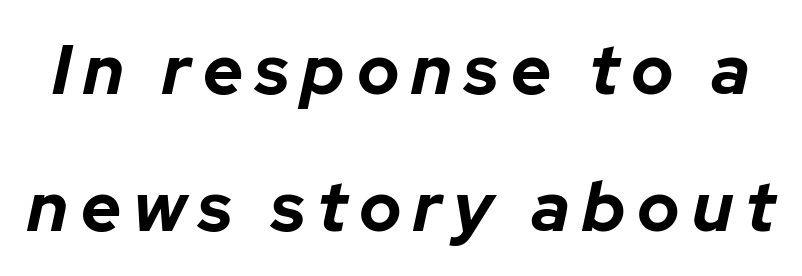
The image shows 70 px bold type, italic (leaning right); set loose line spacing (1.96x), not underlined; low stroke contrast and a medium x-height.
